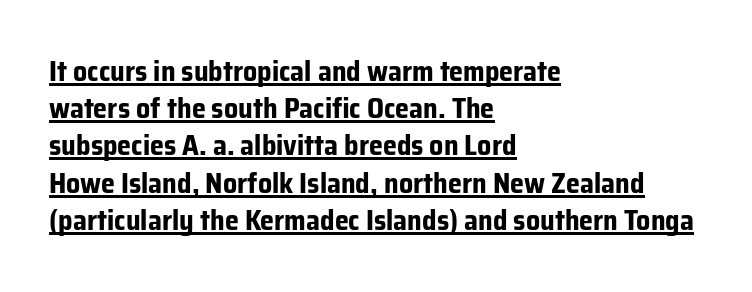
{"serif": "no", "italic": "no", "bold": "yes", "weight": "bold", "width": "normal", "stroke_contrast": "low", "x_height": "medium", "monospaced": "no", "underline": "yes", "align": "left", "line_spacing": "normal", "line_spacing_ratio": 1.33, "letter_spacing": "normal", "letter_spacing_em": 0.0, "glyph_px": 28}
